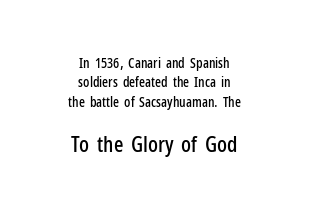
Any mark beneath the type? The region is blank. Visually the block forms a symmetrical silhouette, jagged on both flanks. Leading: standard. The rendering keeps characters at their native spacing. If you squint, the bottom block still reads clearly — it's the larger of the two.
